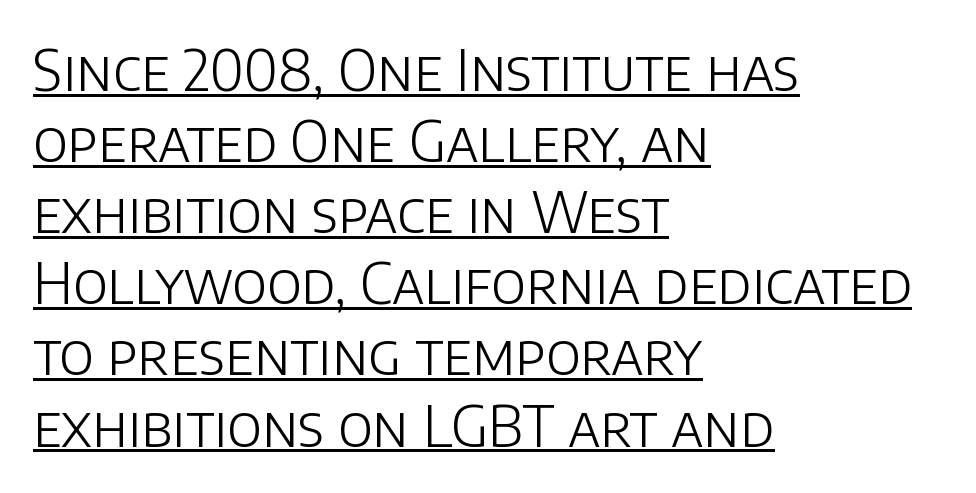
{"serif": "no", "italic": "no", "bold": "no", "weight": "light", "width": "normal", "stroke_contrast": "low", "x_height": "large", "monospaced": "no", "underline": "yes", "align": "left", "line_spacing": "normal", "line_spacing_ratio": 1.27, "letter_spacing": "normal", "letter_spacing_em": 0.0, "glyph_px": 56}
